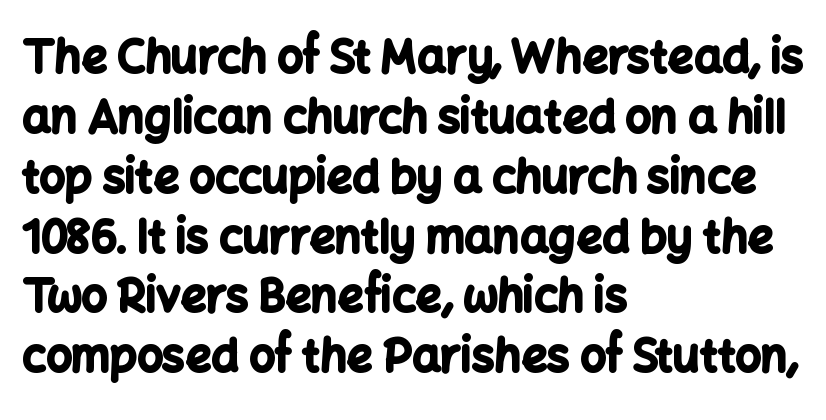
Q: Is the text bold? A: Yes.
Q: Is the text italic (slanted)? A: No, it is upright.
Q: Is the typeface a serif or a sans-serif typeface? A: Sans-serif.
Q: Is the text underlined? A: No.
Q: How is the paragraph aligned? A: Left-aligned.
Q: Is the spacing between letters normal or unusually wide? A: Normal.
Q: Is the spacing between lines tight, normal or loose? A: Normal.
Q: Width (condensed, normal, or wide)? A: Normal.
Q: Stroke contrast? A: Low.
Q: x-height? A: Medium.
Q: Monospaced? A: No.
